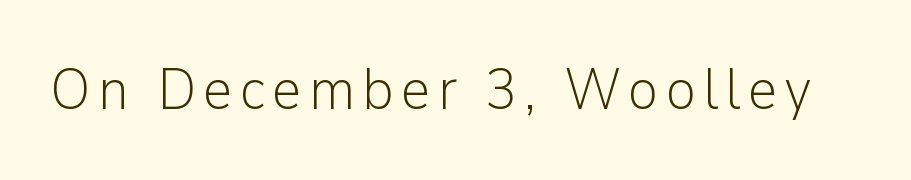
Q: Is the text bold? A: No.
Q: Is the text italic (slanted)? A: No, it is upright.
Q: Is the typeface a serif or a sans-serif typeface? A: Sans-serif.
Q: Is the text underlined? A: No.
Q: Width (condensed, normal, or wide)? A: Normal.
Q: Stroke contrast? A: Low.
Q: x-height? A: Medium.
Q: Monospaced? A: No.
